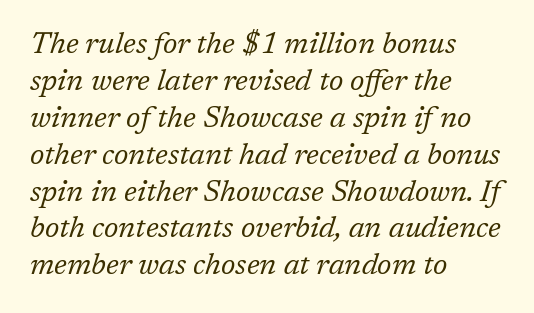
Q: Is the text bold? A: No.
Q: Is the text italic (slanted)? A: Yes, it leans right by about 17 degrees.
Q: Is the typeface a serif or a sans-serif typeface? A: Serif.
Q: Is the text underlined? A: No.
Q: How is the paragraph aligned? A: Left-aligned.
Q: Is the spacing between letters normal or unusually wide? A: Normal.
Q: Width (condensed, normal, or wide)? A: Normal.
Q: Stroke contrast? A: Low.
Q: x-height? A: Medium.
Q: Monospaced? A: No.
